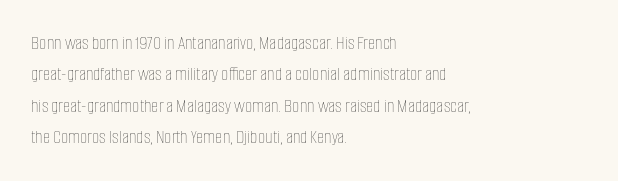
Line spacing here is normal. A typesetter would mark this as roman, not italic. The specimen omits any rule beneath the text block's lines. The rag falls on the right side of this text block. The characters are drawn with everyday or finer stroke widths.
